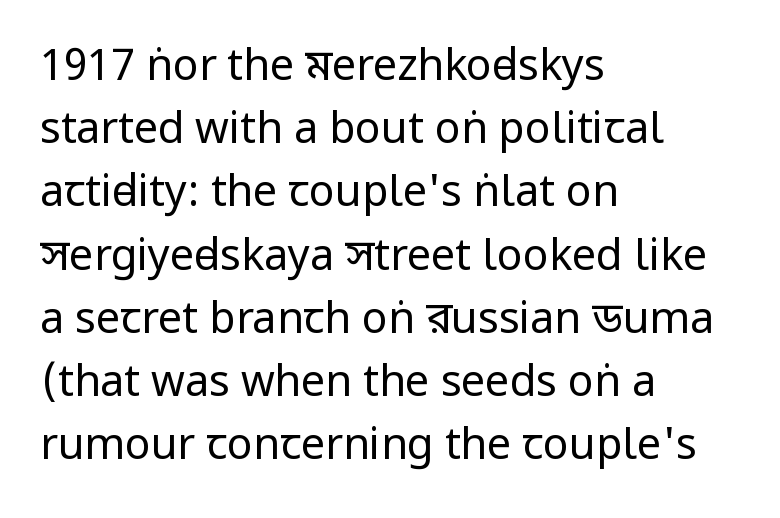
{"serif": "no", "italic": "no", "bold": "no", "weight": "regular", "width": "condensed", "stroke_contrast": "low", "x_height": "large", "monospaced": "no", "underline": "no", "align": "left", "line_spacing": "normal", "line_spacing_ratio": 1.47, "letter_spacing": "normal", "letter_spacing_em": 0.0, "glyph_px": 43}
